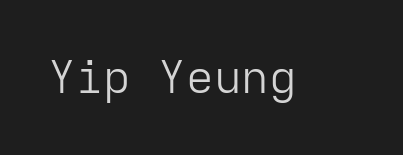
Q: Is the text bold? A: No.
Q: Is the text italic (slanted)? A: No, it is upright.
Q: Is the typeface a serif or a sans-serif typeface? A: Sans-serif.
Q: Is the text underlined? A: No.
Q: Is the spacing between letters normal or unusually wide? A: Normal.
Q: Width (condensed, normal, or wide)? A: Normal.
Q: Stroke contrast? A: Low.
Q: x-height? A: Medium.
Q: Monospaced? A: Yes.
